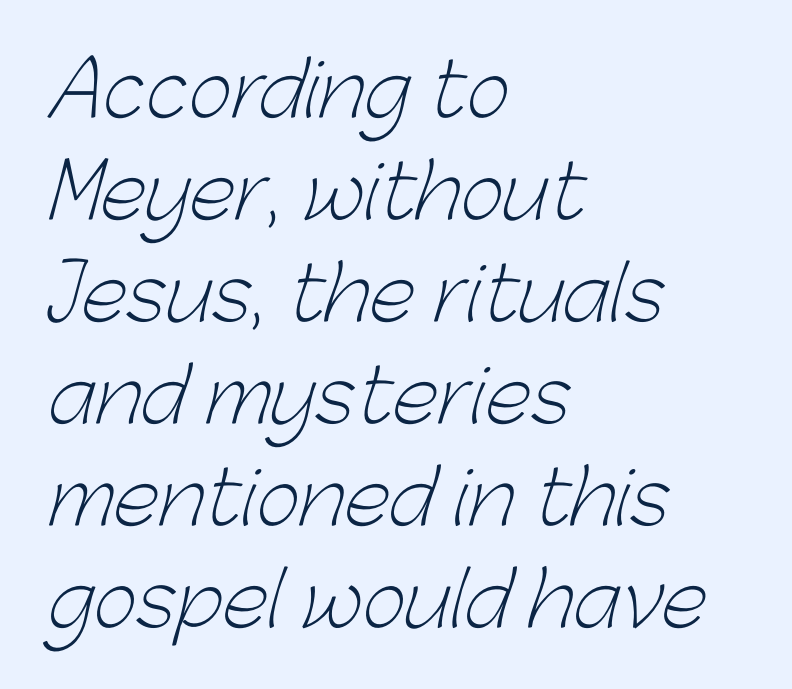
The image shows 75 px light sans-serif type; set left-aligned, normal line spacing (1.36x), normal letter spacing, not underlined; low stroke contrast and a medium x-height.
